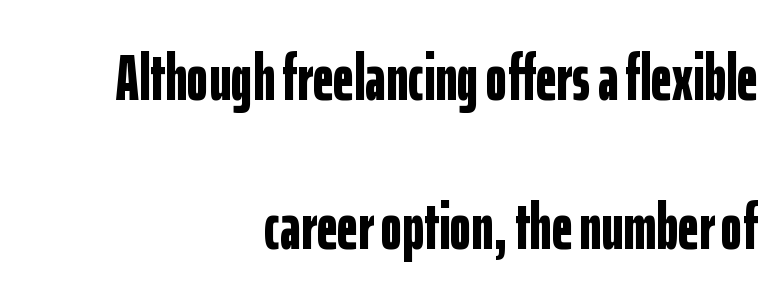
Q: Is the text bold? A: Yes.
Q: Is the text italic (slanted)? A: No, it is upright.
Q: Is the typeface a serif or a sans-serif typeface? A: Sans-serif.
Q: Is the text underlined? A: No.
Q: How is the paragraph aligned? A: Right-aligned.
Q: Is the spacing between letters normal or unusually wide? A: Normal.
Q: Is the spacing between lines tight, normal or loose? A: Loose.
Q: Width (condensed, normal, or wide)? A: Condensed.
Q: Stroke contrast? A: Low.
Q: x-height? A: Medium.
Q: Monospaced? A: No.
